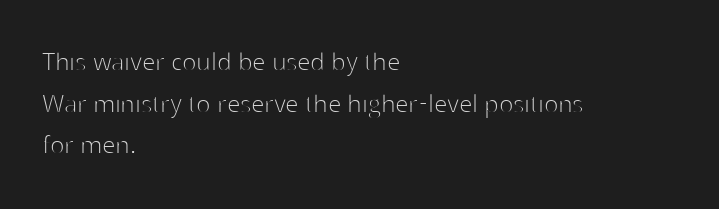
This block has exactly the height ordinary leading produces. The letters sit at their default tracking, neither squeezed nor spread. All the whitespace from short lines collects on the right. Is the type heavy? It reads as light-to-regular instead. Letters rest on an invisible, unmarked baseline.
